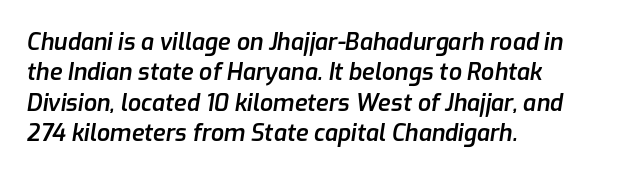
In terms of letterspacing, this is plain default setting. The string is rendered with underlining switched off. All the whitespace from short lines collects on the right. The face used here has a pronounced slope to its letters.
